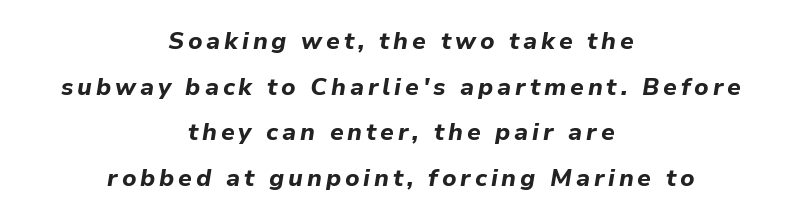
{"italic": "yes", "lean": "right", "slant_degrees": 9, "bold": "yes", "underline": "no", "align": "center", "line_spacing": "loose", "line_spacing_ratio": 1.9, "glyph_px": 24}
